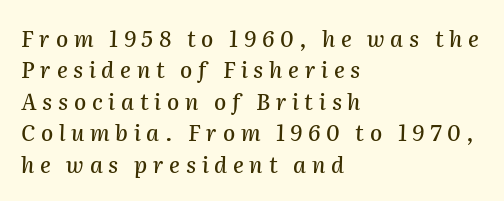
The image shows 22 px text type, italic (leaning right); set left-aligned, normal line spacing (1.43x), unusually wide letter spacing (+0.26 em), not underlined.
